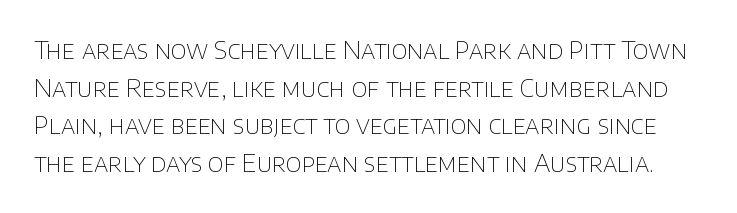
{"italic": "no", "bold": "no", "underline": "no", "line_spacing": "normal", "line_spacing_ratio": 1.57, "letter_spacing": "normal", "letter_spacing_em": 0.0, "glyph_px": 24}
